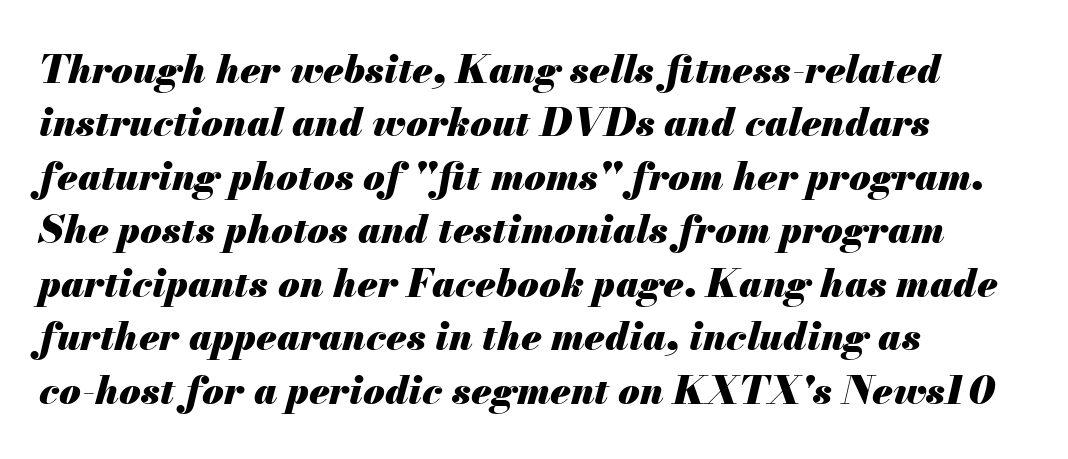
Q: Is the text bold? A: Yes.
Q: Is the text italic (slanted)? A: Yes, it leans right by about 13 degrees.
Q: Is the text underlined? A: No.
Q: How is the paragraph aligned? A: Left-aligned.
Q: Is the spacing between letters normal or unusually wide? A: Normal.
Q: Is the spacing between lines tight, normal or loose? A: Normal.
Q: Width (condensed, normal, or wide)? A: Normal.
Q: Stroke contrast? A: Medium.
Q: x-height? A: Small.
Q: Monospaced? A: No.
